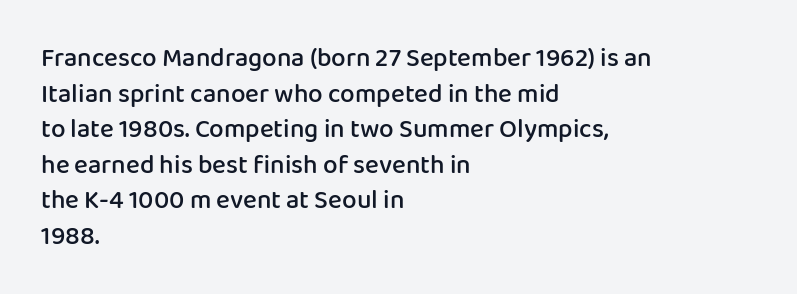
Q: Is the text bold? A: Semi-bold.
Q: Is the text italic (slanted)? A: No, it is upright.
Q: Is the text underlined? A: No.
Q: How is the paragraph aligned? A: Left-aligned.
Q: Is the spacing between letters normal or unusually wide? A: Normal.
Q: Is the spacing between lines tight, normal or loose? A: Normal.
